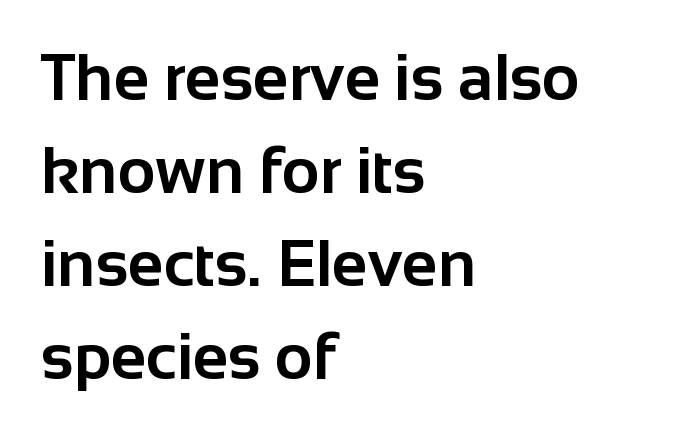
The image shows 65 px bold sans-serif type, upright; set left-aligned, normal line spacing (1.43x), normal letter spacing, not underlined; low stroke contrast and a medium x-height.
